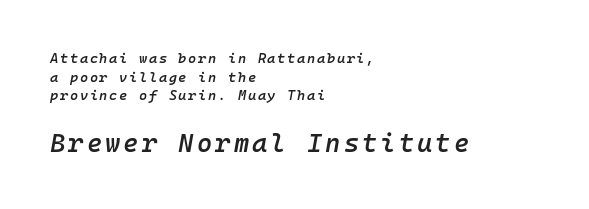
{"italic": "yes", "lean": "right", "slant_degrees": 10, "bold": "semi", "underline": "no", "align": "left", "line_spacing": "normal", "line_spacing_ratio": 1.33, "larger_block": "second", "size_ratio": 1.86, "glyph_px": 26}
